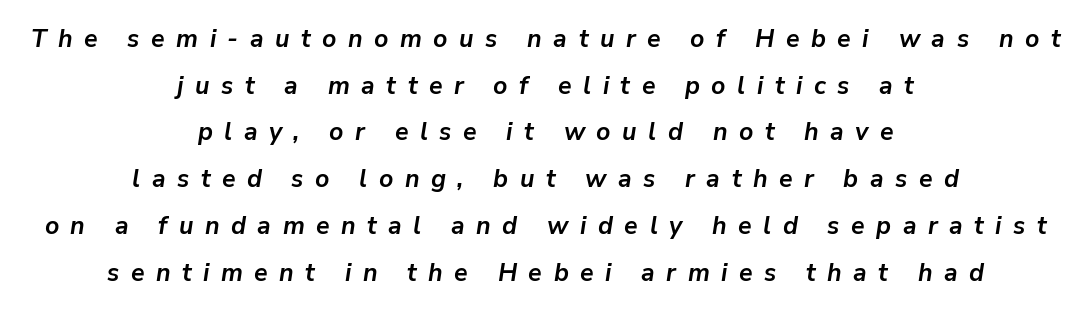
The image shows 25 px bold type, italic (leaning right); set centered, line spacing 1.87x, unusually wide letter spacing (+0.46 em), not underlined.
